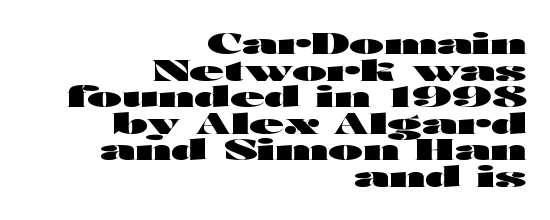
The image shows 28 px heavy, wide sans-serif type, upright; set right-aligned, tight line spacing (0.95x), normal letter spacing, not underlined; high stroke contrast and a medium x-height.
